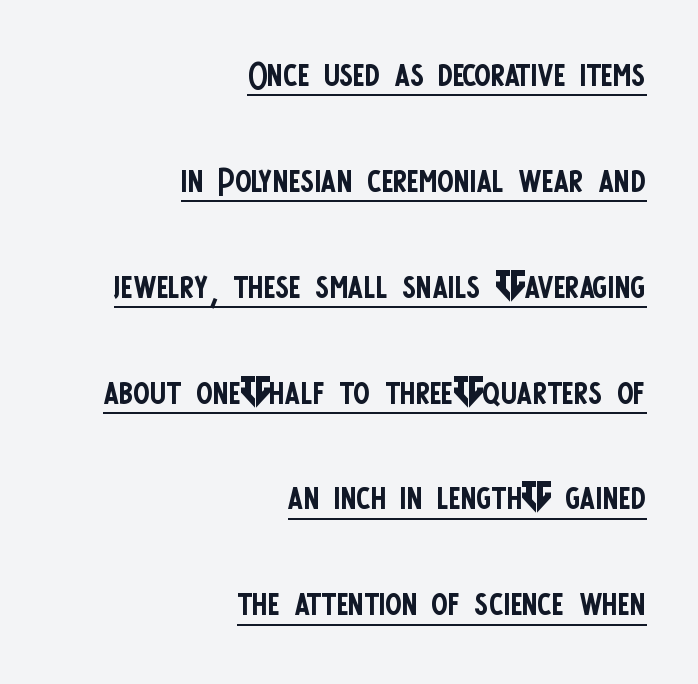
Widely set lines give the paragraph a tall, airy silhouette. The weight tops out at a normal text grade. Compared with undecorated copy, this sample adds a rule below the words. Is there any slant? The stems are plumb.
